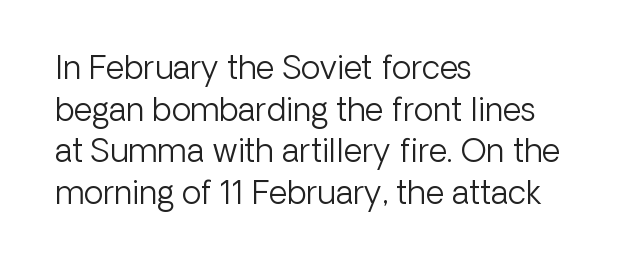
The image shows 32 px light sans-serif type, upright; set left-aligned, normal line spacing (1.3x), normal letter spacing, not underlined; low stroke contrast and a medium x-height.
